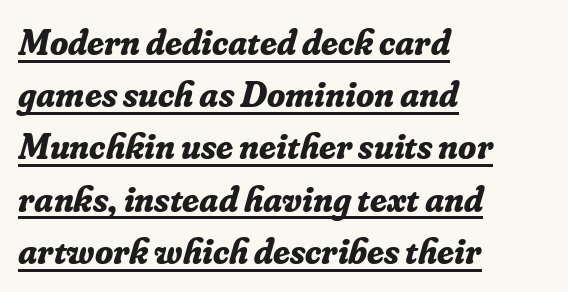
The image shows 37 px bold serif type, italic (leaning right); set left-aligned, normal line spacing (1.41x), normal letter spacing, underlined; low stroke contrast and a small x-height.
